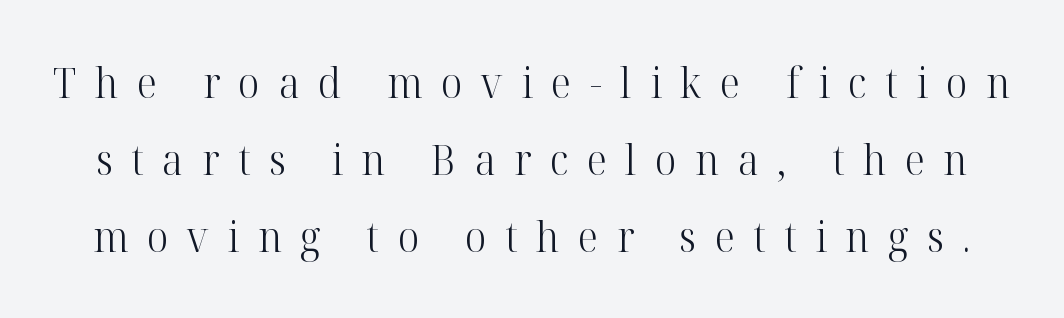
Q: Is the text bold? A: No.
Q: Is the text italic (slanted)? A: No, it is upright.
Q: Is the typeface a serif or a sans-serif typeface? A: Serif.
Q: Is the text underlined? A: No.
Q: Is the spacing between letters normal or unusually wide? A: Unusually wide.
Q: Width (condensed, normal, or wide)? A: Normal.
Q: Stroke contrast? A: High.
Q: x-height? A: Medium.
Q: Monospaced? A: No.
